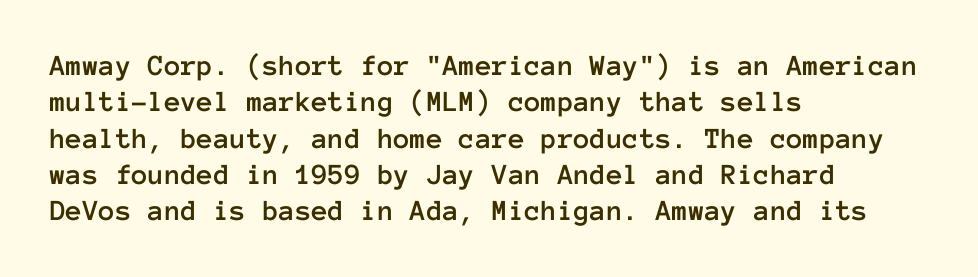
The image shows 30 px text type, upright, monospaced; set left-aligned, line spacing 1.21x, normal letter spacing, not underlined; low stroke contrast and a medium x-height.
